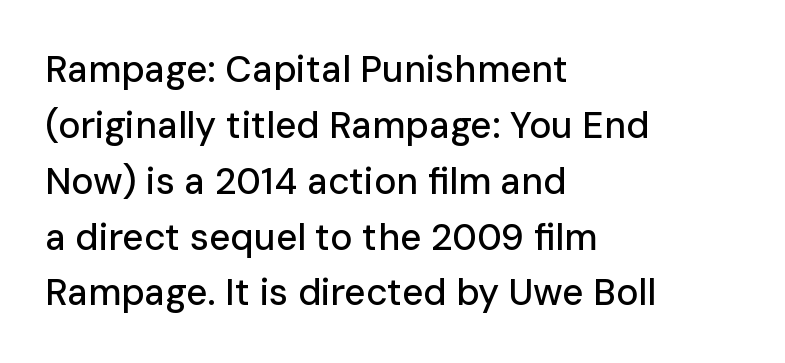
Typographically, this falls in the sans-serif category. Typeset ragged right — the left edge is the straight one. Do the characters align in a grid? No, the font is proportional. In terms of leading, this rendering sits right in the middle. The lettering holds an erect, upright posture throughout. Check under the words: just untouched page.
